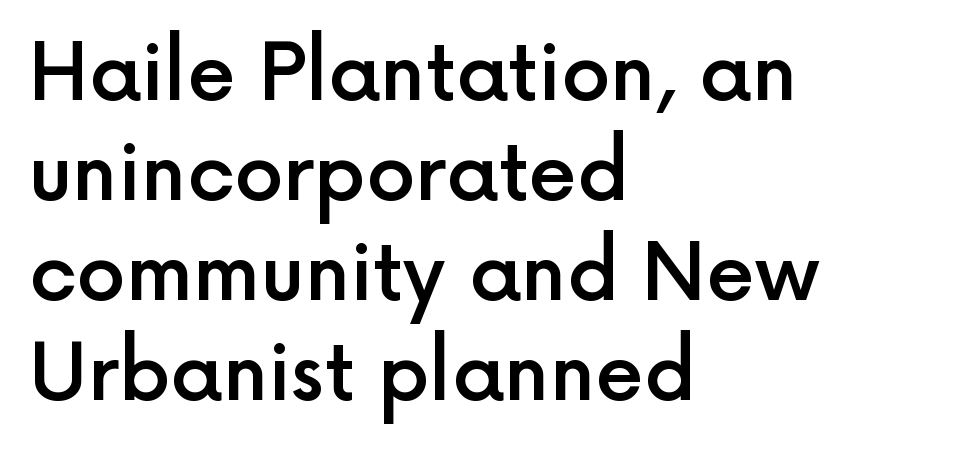
Q: Is the text bold? A: Semi-bold.
Q: Is the text italic (slanted)? A: No, it is upright.
Q: Is the typeface a serif or a sans-serif typeface? A: Sans-serif.
Q: Is the text underlined? A: No.
Q: How is the paragraph aligned? A: Left-aligned.
Q: Is the spacing between letters normal or unusually wide? A: Normal.
Q: Is the spacing between lines tight, normal or loose? A: Normal.
Q: Width (condensed, normal, or wide)? A: Normal.
Q: x-height? A: Medium.
Q: Monospaced? A: No.
